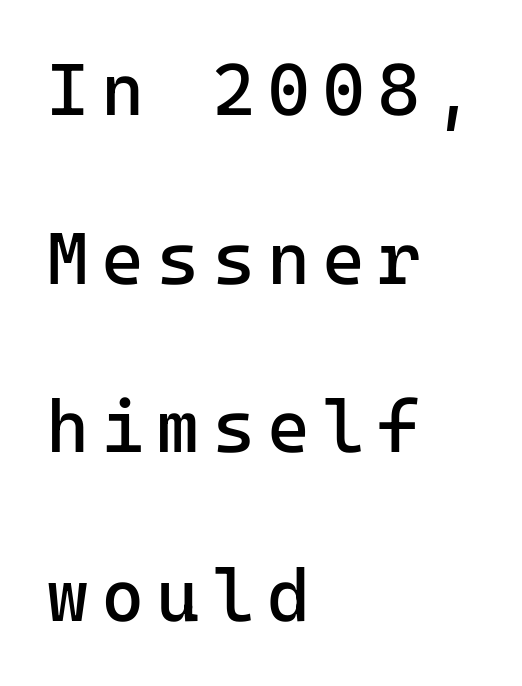
The image shows 74 px regular-weight sans-serif type, upright, monospaced; set left-aligned, loose line spacing (2.28x), not underlined; low stroke contrast and a medium x-height.
